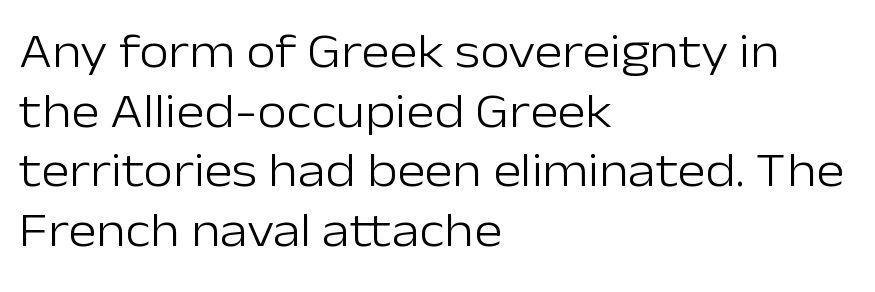
Q: Is the text bold? A: No.
Q: Is the text italic (slanted)? A: No, it is upright.
Q: Is the typeface a serif or a sans-serif typeface? A: Sans-serif.
Q: Is the text underlined? A: No.
Q: How is the paragraph aligned? A: Left-aligned.
Q: Is the spacing between letters normal or unusually wide? A: Normal.
Q: Width (condensed, normal, or wide)? A: Normal.
Q: Stroke contrast? A: Low.
Q: x-height? A: Medium.
Q: Monospaced? A: No.
